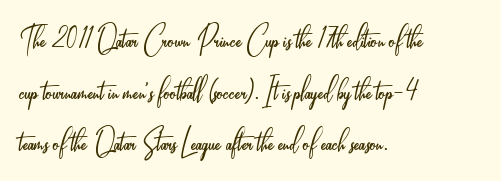
The image shows 38 px light, condensed sans-serif type; set left-aligned, normal line spacing (1.36x), normal letter spacing, not underlined; low stroke contrast and a small x-height.
